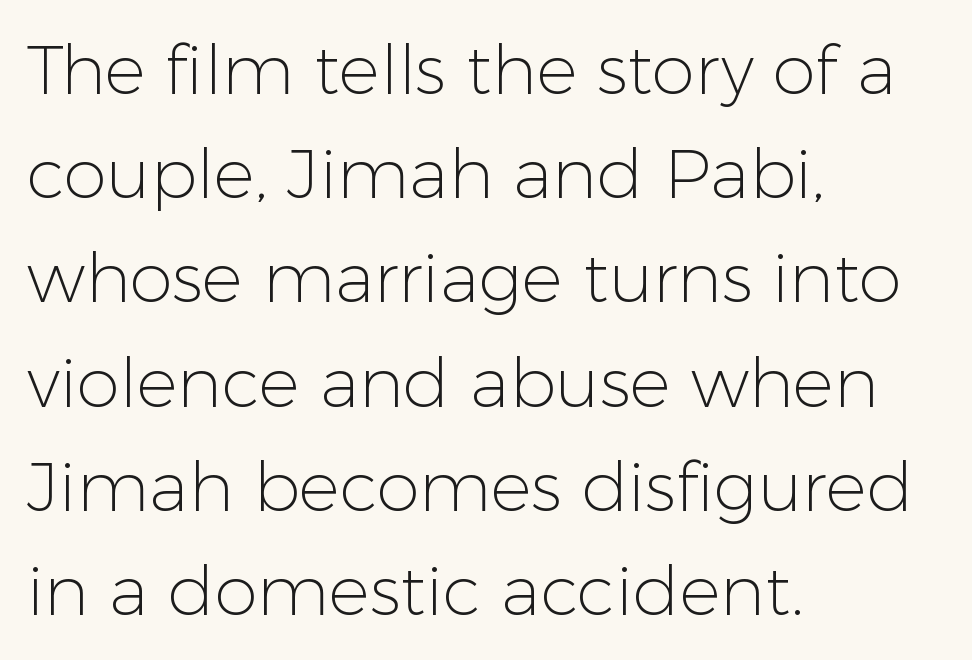
Q: Is the text bold? A: No.
Q: Is the text italic (slanted)? A: No, it is upright.
Q: Is the typeface a serif or a sans-serif typeface? A: Sans-serif.
Q: Is the text underlined? A: No.
Q: How is the paragraph aligned? A: Left-aligned.
Q: Is the spacing between letters normal or unusually wide? A: Normal.
Q: Is the spacing between lines tight, normal or loose? A: Normal.
Q: Width (condensed, normal, or wide)? A: Normal.
Q: Stroke contrast? A: Low.
Q: x-height? A: Medium.
Q: Monospaced? A: No.
